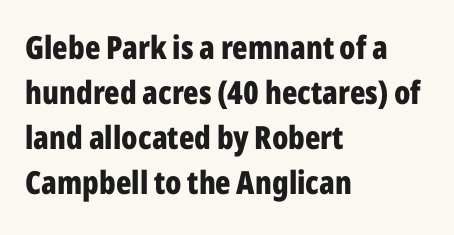
Compared with typical paragraphs, the rows here are spaced about the same. Students, this is bold: see how much ink each stroke carries. This is the regular roman posture of the typeface. Does the copy run flush right? No — it runs flush left. Do the characters align in a grid? No, the font is proportional. Each letter's strokes conclude bluntly, with no projecting serifs.
